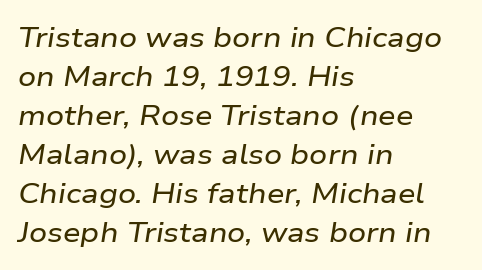
{"italic": "yes", "lean": "right", "slant_degrees": 9, "width": "wide", "stroke_contrast": "low", "x_height": "medium", "monospaced": "no", "underline": "no", "align": "left", "line_spacing": "normal", "line_spacing_ratio": 1.39, "letter_spacing": "normal", "letter_spacing_em": 0.0, "glyph_px": 28}
